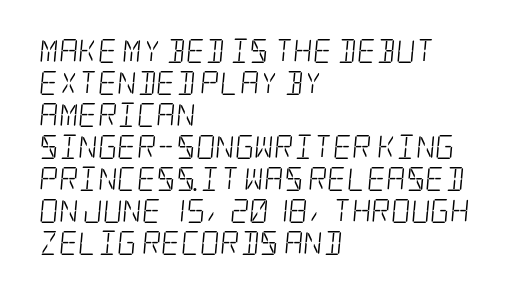
The image shows 24 px text type; set left-aligned, normal line spacing (1.33x), normal letter spacing, not underlined.
